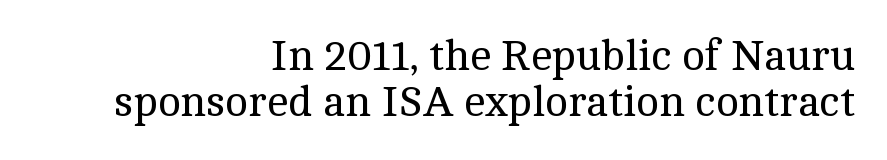
Q: Is the text bold? A: No.
Q: Is the text italic (slanted)? A: No, it is upright.
Q: Is the typeface a serif or a sans-serif typeface? A: Serif.
Q: Is the text underlined? A: No.
Q: How is the paragraph aligned? A: Right-aligned.
Q: Is the spacing between letters normal or unusually wide? A: Normal.
Q: Is the spacing between lines tight, normal or loose? A: Tight.
Q: Width (condensed, normal, or wide)? A: Normal.
Q: x-height? A: Medium.
Q: Monospaced? A: No.
